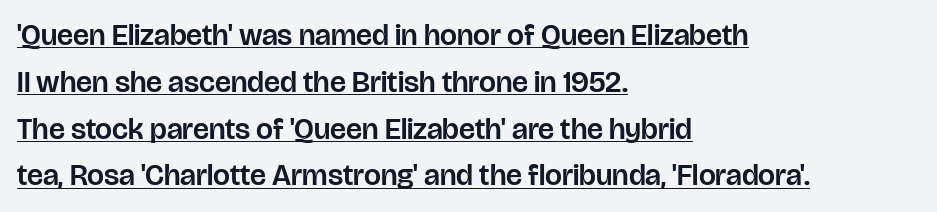
The passage shown has conventional tracking throughout. You could not count columns in this text — the font is proportionally spaced. Each letter's strokes conclude bluntly, with no projecting serifs. The compositor pushed each line to the left boundary. Each new line begins a customary step beneath the previous one.
